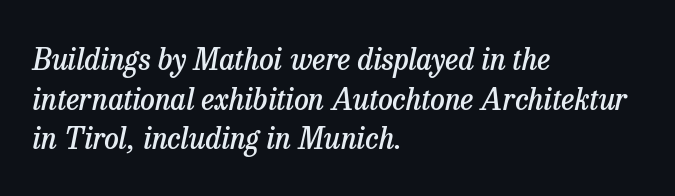
Q: Is the text bold? A: Semi-bold.
Q: Is the text italic (slanted)? A: Yes, it leans right by about 13 degrees.
Q: Is the typeface a serif or a sans-serif typeface? A: Serif.
Q: Is the text underlined? A: No.
Q: How is the paragraph aligned? A: Left-aligned.
Q: Is the spacing between letters normal or unusually wide? A: Normal.
Q: Is the spacing between lines tight, normal or loose? A: Normal.
Q: Width (condensed, normal, or wide)? A: Normal.
Q: Stroke contrast? A: Low.
Q: x-height? A: Medium.
Q: Monospaced? A: No.
